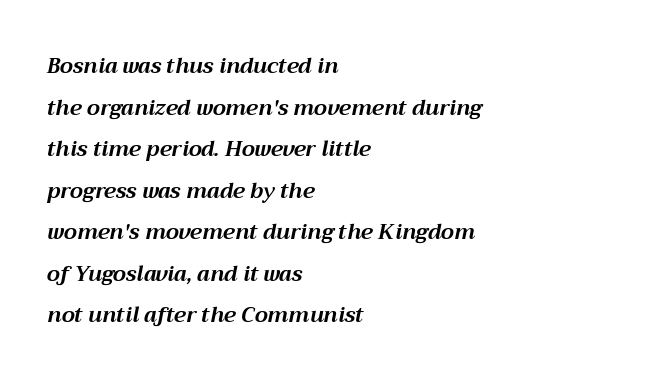
The image shows 21 px bold type, italic (leaning right); set left-aligned, loose line spacing (1.98x), normal letter spacing, not underlined.
